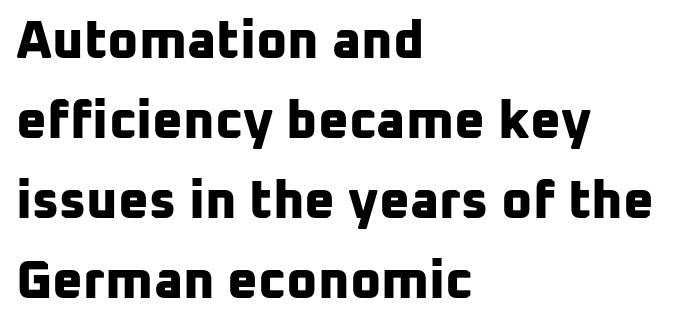
Is the type bold? Yes — the strokes are clearly thick and heavy. Think of a printed novel: that variable character pitch is what you see here. Look at the bottom of the vertical strokes: they stop flat, with no serifs. Unmarked baselines from the first word to the last. Students, note that the glyphs here touch the page at normal intervals. Line starts are locked; line ends wander.
